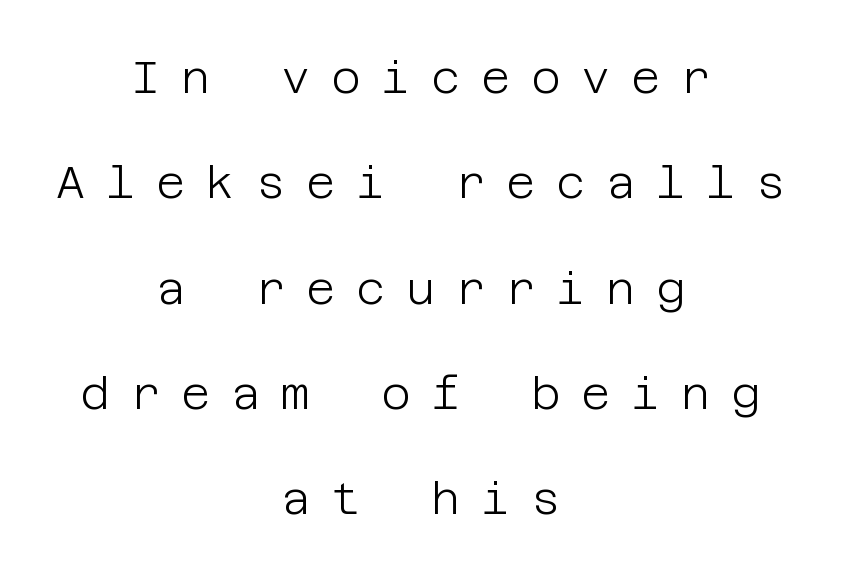
{"serif": "no", "italic": "no", "bold": "no", "weight": "light", "width": "normal", "stroke_contrast": "low", "x_height": "large", "underline": "no", "align": "center", "line_spacing": "loose", "line_spacing_ratio": 2.34, "letter_spacing": "wide", "letter_spacing_em": 0.46, "glyph_px": 45}
